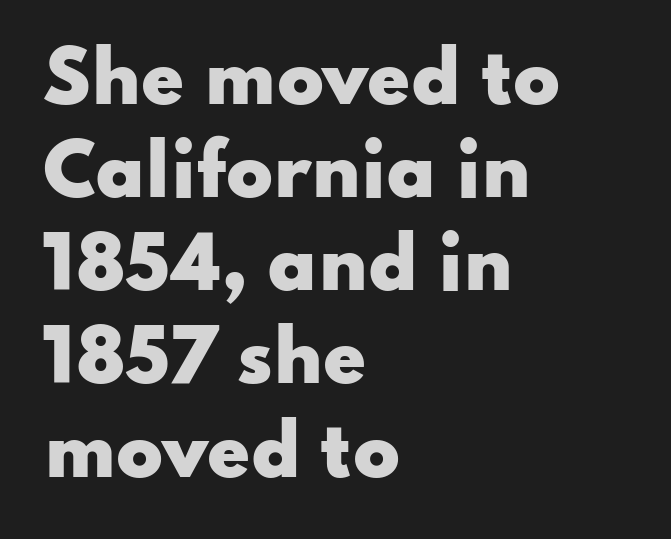
The image shows 69 px heavy, wide sans-serif type, upright; set left-aligned, normal line spacing (1.35x), normal letter spacing, not underlined; low stroke contrast and a small x-height.
